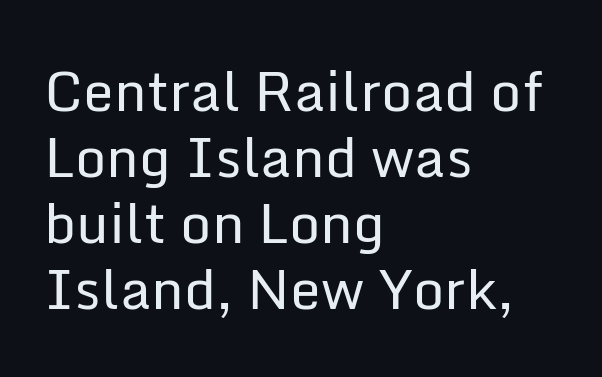
{"serif": "no", "italic": "no", "bold": "no", "weight": "regular", "width": "normal", "stroke_contrast": "low", "x_height": "medium", "monospaced": "no", "underline": "no", "align": "left", "line_spacing_ratio": 1.2, "letter_spacing": "normal", "letter_spacing_em": 0.0, "glyph_px": 55}
